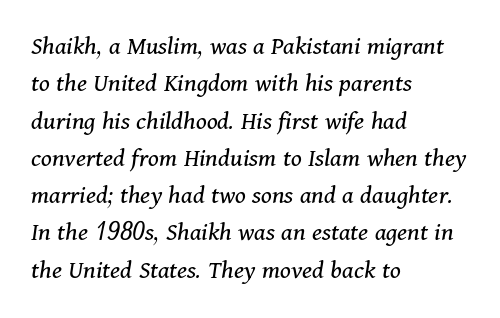
{"italic": "yes", "lean": "right", "slant_degrees": 11, "bold": "no", "underline": "no", "align": "left", "line_spacing": "normal", "line_spacing_ratio": 1.38, "letter_spacing": "normal", "letter_spacing_em": 0.0, "glyph_px": 27}
